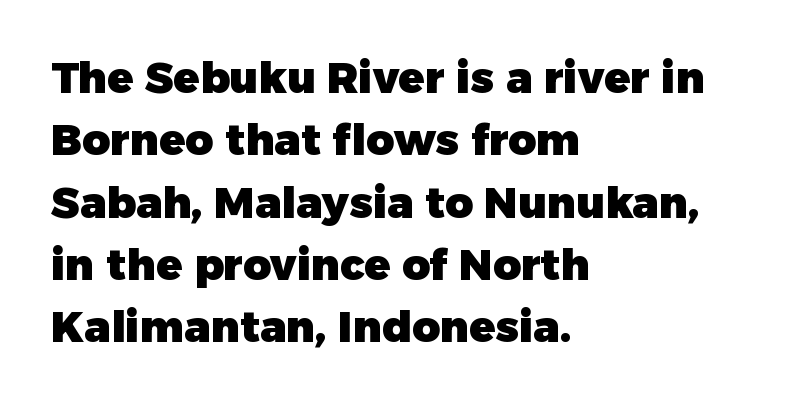
{"serif": "no", "italic": "no", "bold": "yes", "weight": "heavy", "width": "normal", "stroke_contrast": "low", "x_height": "medium", "monospaced": "no", "underline": "no", "align": "left", "line_spacing": "normal", "line_spacing_ratio": 1.45, "letter_spacing": "normal", "letter_spacing_em": 0.0, "glyph_px": 43}
